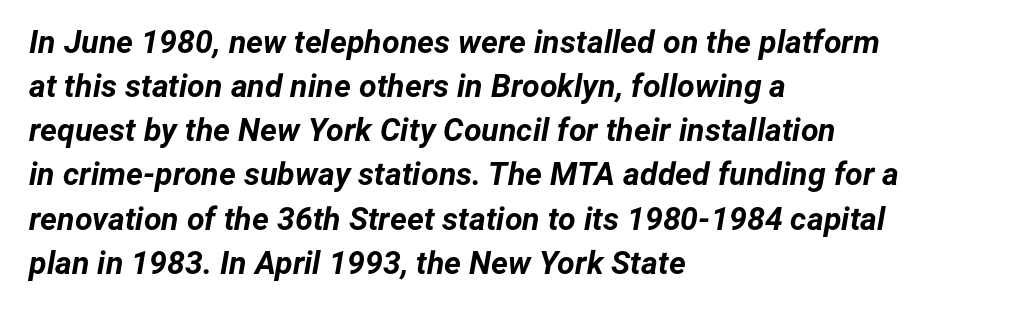
The image shows 32 px bold type, italic (leaning right); set left-aligned, normal line spacing (1.38x), normal letter spacing, not underlined; low stroke contrast and a medium x-height.
